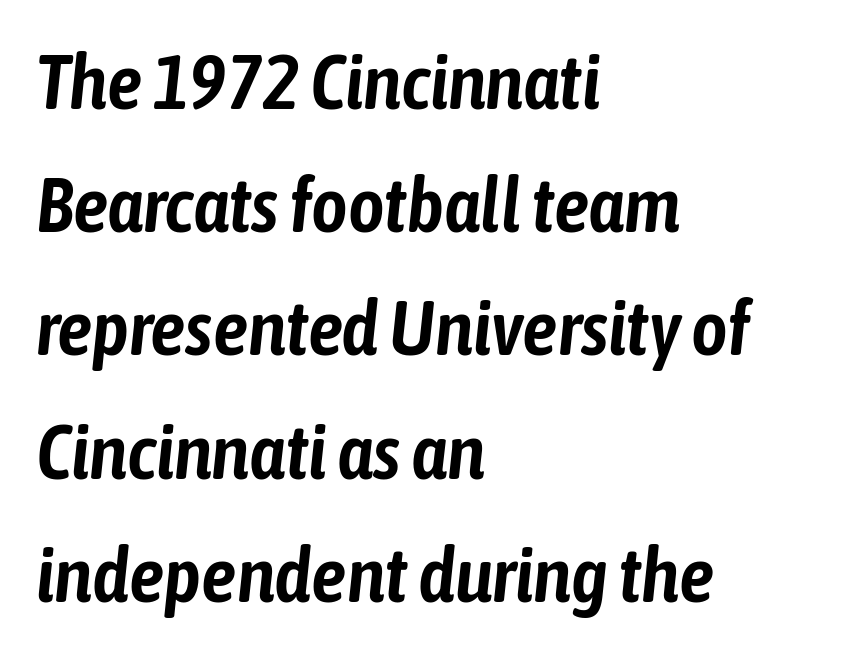
The image shows 78 px condensed type, italic (leaning right); set left-aligned, normal line spacing (1.58x), normal letter spacing, not underlined; low stroke contrast and a medium x-height.
